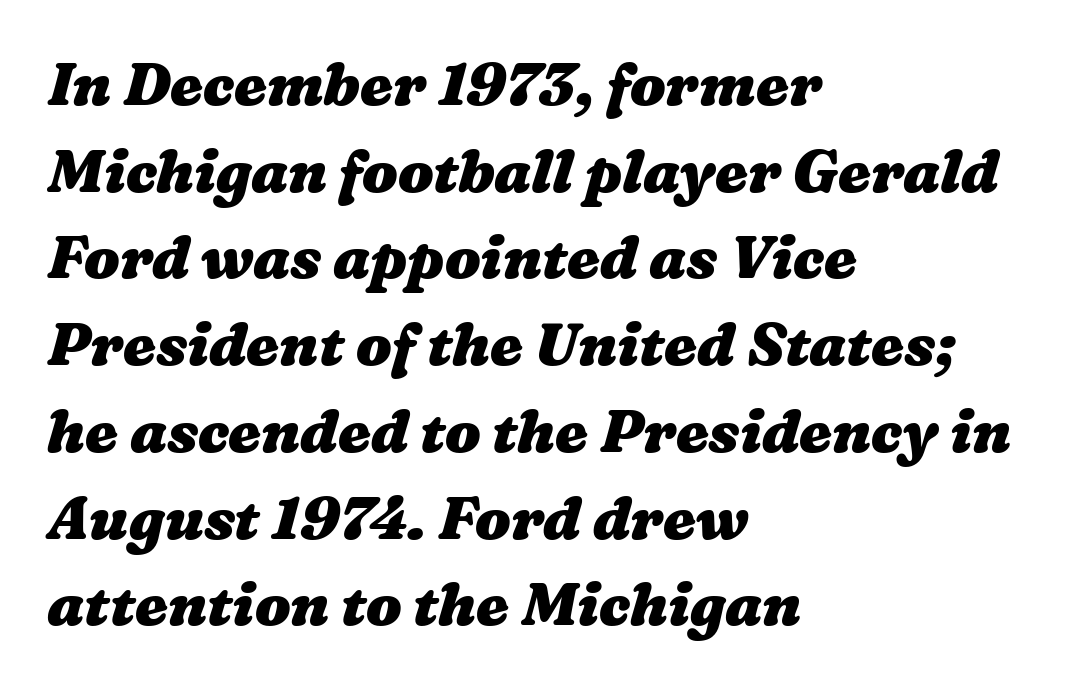
A dark, heavy texture on the line: the type is bold. The passage shown is typed in a proportional face where columns would drift. Rows of type keep a routine distance in the vertical direction. In terms of letterspacing, this is plain default setting. Each row of text sits above clean, open space. Teacher's note: observe the even left margin — that is flush-left alignment.
